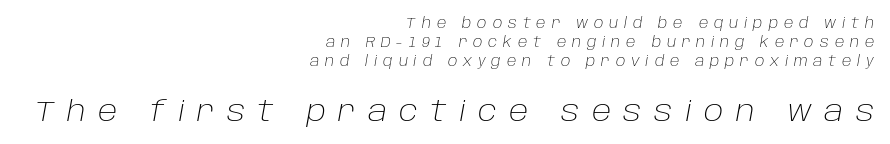
The image shows 29 px light type, italic (leaning right); set right-aligned, normal line spacing (1.37x), unusually wide letter spacing (+0.42 em), not underlined; the second (bottom) block is 2.07x larger; low stroke contrast and a large x-height.
